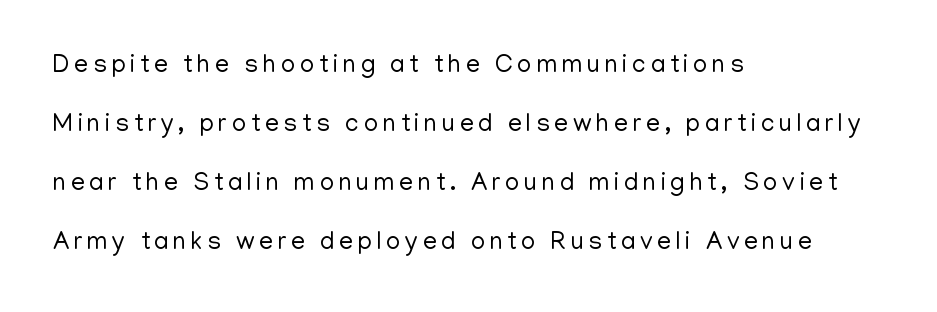
Q: Is the text bold? A: No.
Q: Is the text italic (slanted)? A: No, it is upright.
Q: Is the text underlined? A: No.
Q: How is the paragraph aligned? A: Left-aligned.
Q: Is the spacing between lines tight, normal or loose? A: Loose.
